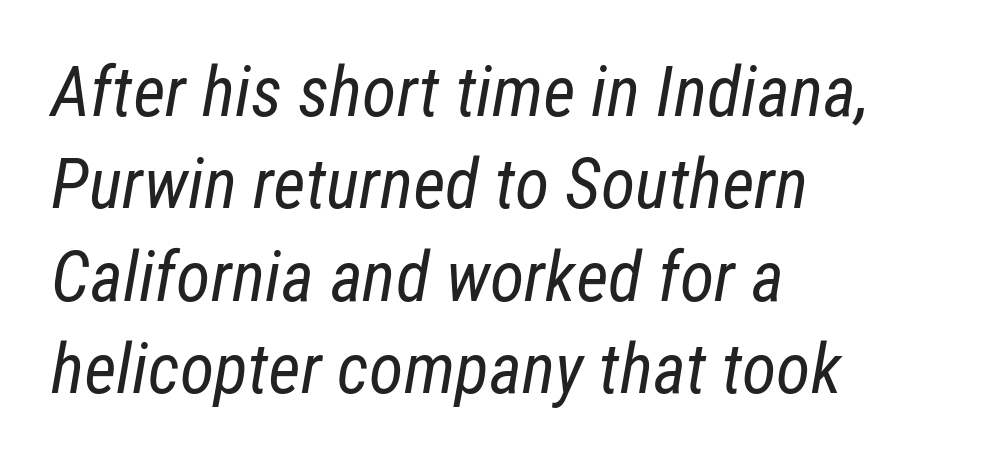
{"italic": "yes", "lean": "right", "slant_degrees": 12, "bold": "no", "weight": "regular", "width": "condensed", "stroke_contrast": "low", "x_height": "medium", "monospaced": "no", "underline": "no", "align": "left", "line_spacing": "normal", "line_spacing_ratio": 1.32, "letter_spacing": "normal", "letter_spacing_em": 0.0, "glyph_px": 70}
